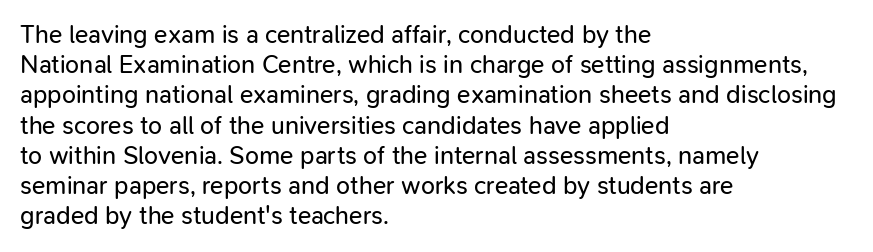
{"italic": "no", "bold": "no", "underline": "no", "align": "left", "line_spacing_ratio": 1.21, "letter_spacing": "normal", "letter_spacing_em": 0.0, "glyph_px": 25}
